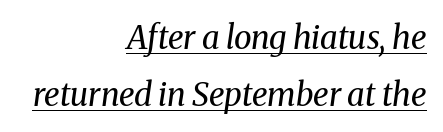
The image shows 32 px regular-weight serif type, italic (leaning right); set right-aligned, line spacing 1.78x, normal letter spacing, underlined; medium stroke contrast and a medium x-height.
